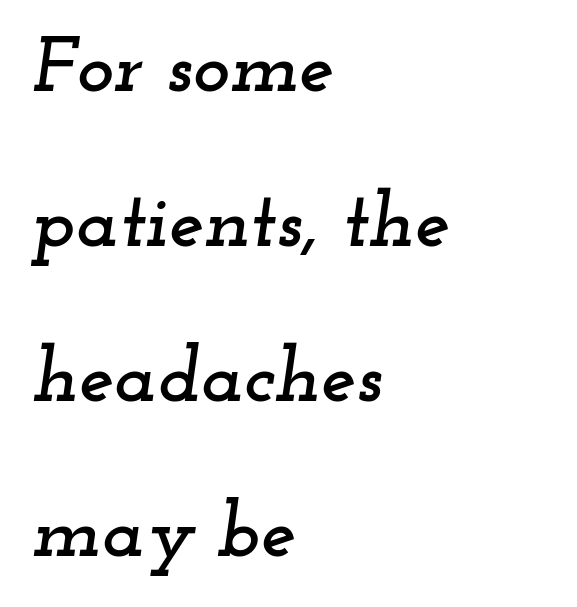
Q: Is the text italic (slanted)? A: Yes, it leans right by about 12 degrees.
Q: Is the typeface a serif or a sans-serif typeface? A: Serif.
Q: Is the text underlined? A: No.
Q: How is the paragraph aligned? A: Left-aligned.
Q: Is the spacing between letters normal or unusually wide? A: Normal.
Q: Is the spacing between lines tight, normal or loose? A: Loose.
Q: Width (condensed, normal, or wide)? A: Wide.
Q: Stroke contrast? A: Low.
Q: x-height? A: Small.
Q: Monospaced? A: No.
